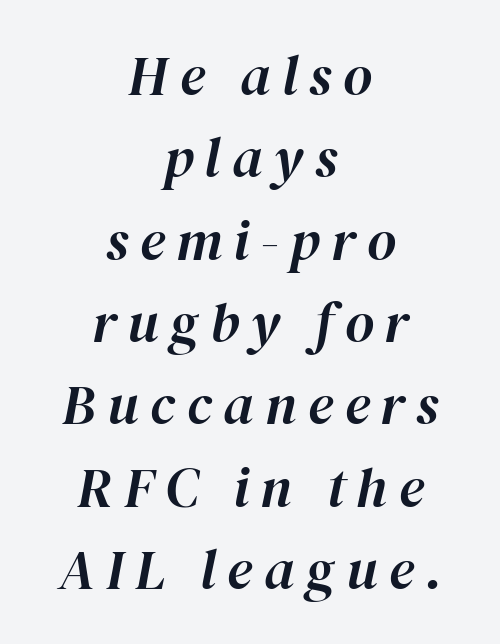
{"italic": "yes", "lean": "right", "slant_degrees": 12, "width": "normal", "stroke_contrast": "high", "x_height": "medium", "monospaced": "no", "underline": "no", "align": "center", "line_spacing": "normal", "line_spacing_ratio": 1.47, "letter_spacing": "wide", "letter_spacing_em": 0.2, "glyph_px": 56}
